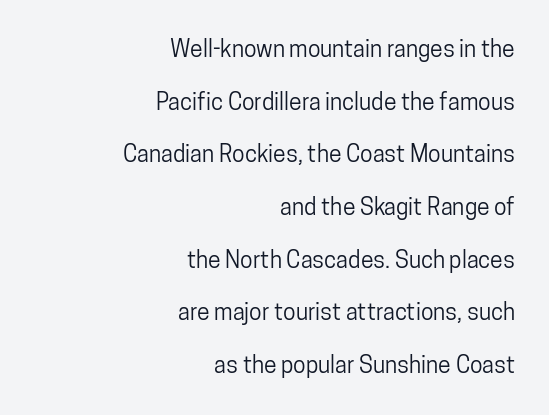
Reading down the block, your eye finds every line finishing at a fixed right position. These lines were composed using upright roman letters. A great deal of white space separates one row of letters from the next. The strip under each line holds only bare page. Nobody touched the tracking dial on this one.
